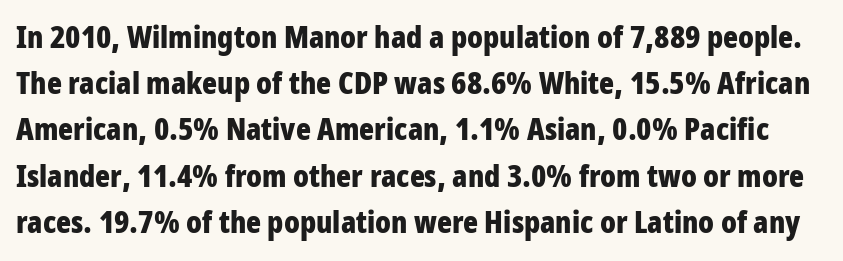
The image shows 31 px bold, condensed sans-serif type, upright; set normal line spacing (1.49x), normal letter spacing, not underlined; low stroke contrast and a large x-height.
